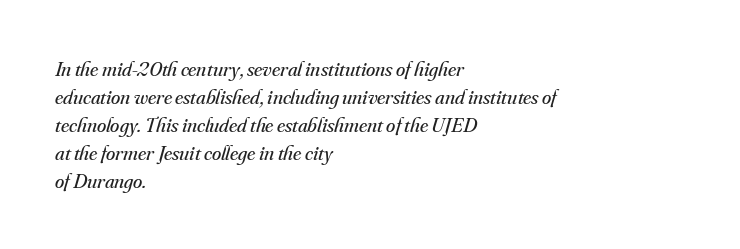
Q: Is the text bold? A: No.
Q: Is the text italic (slanted)? A: Yes, it leans right by about 16 degrees.
Q: Is the text underlined? A: No.
Q: How is the paragraph aligned? A: Left-aligned.
Q: Is the spacing between letters normal or unusually wide? A: Normal.
Q: Is the spacing between lines tight, normal or loose? A: Normal.
